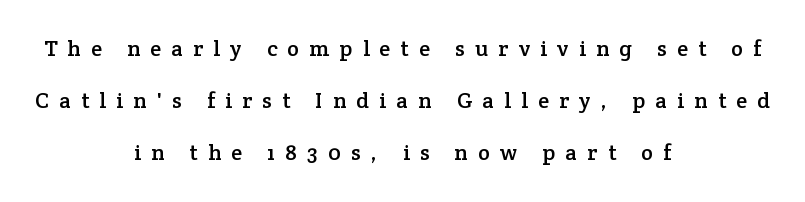
Q: Is the text italic (slanted)? A: No, it is upright.
Q: Is the text underlined? A: No.
Q: How is the paragraph aligned? A: Centered.
Q: Is the spacing between letters normal or unusually wide? A: Unusually wide.
Q: Is the spacing between lines tight, normal or loose? A: Loose.
